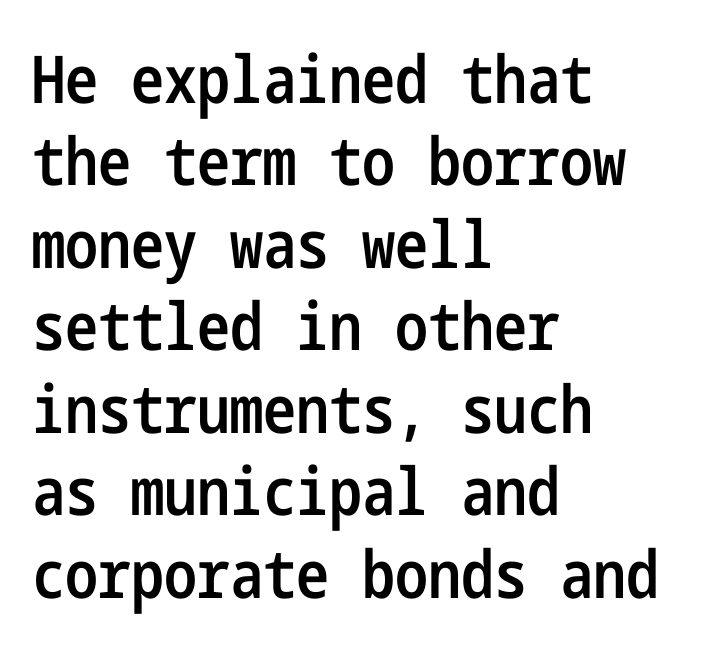
Q: Is the text bold? A: Semi-bold.
Q: Is the text italic (slanted)? A: No, it is upright.
Q: Is the typeface a serif or a sans-serif typeface? A: Sans-serif.
Q: Is the text underlined? A: No.
Q: How is the paragraph aligned? A: Left-aligned.
Q: Is the spacing between letters normal or unusually wide? A: Normal.
Q: Is the spacing between lines tight, normal or loose? A: Normal.
Q: Width (condensed, normal, or wide)? A: Condensed.
Q: Stroke contrast? A: Low.
Q: x-height? A: Medium.
